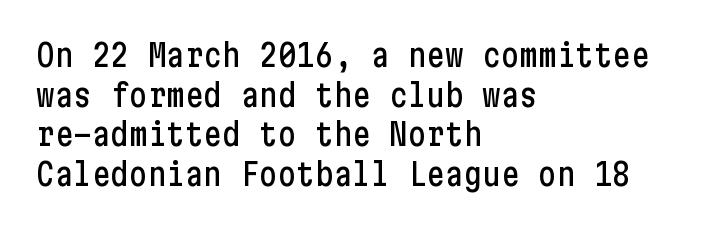
The image shows 31 px condensed sans-serif type, upright; set left-aligned, normal line spacing (1.28x), normal letter spacing, not underlined; low stroke contrast and a medium x-height.
